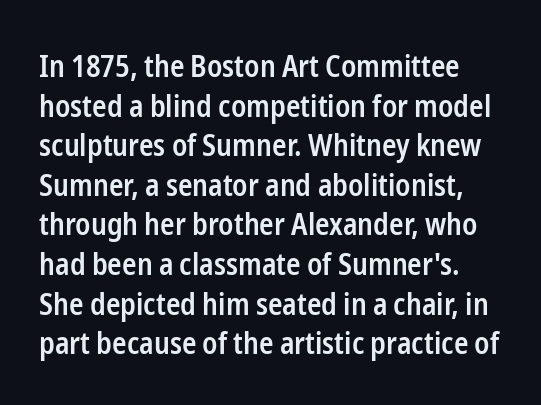
Character widths vary here, with narrow letters taking less room than wide ones. Descenders are the only things crossing below the line. This sample uses plain, unmodified letter spacing. Leading matches the norm, producing a regular column. Unlike a traditional serif, this face leaves its strokes unadorned. This sample uses an upright cut, with every glyph sitting square on the baseline.
